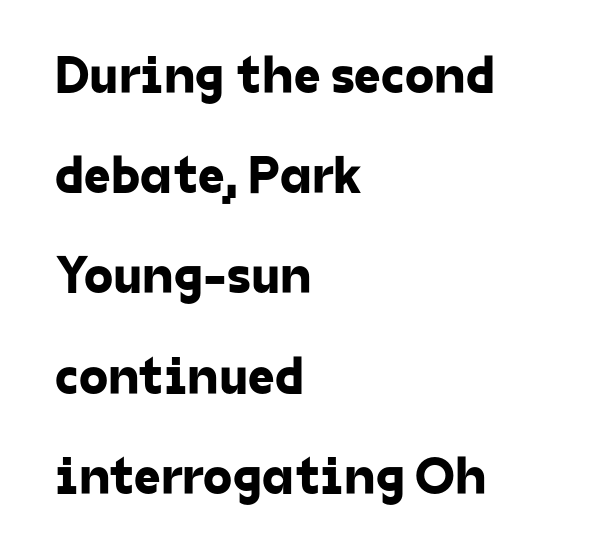
Q: Is the typeface a serif or a sans-serif typeface? A: Sans-serif.
Q: Is the text underlined? A: No.
Q: How is the paragraph aligned? A: Left-aligned.
Q: Is the spacing between letters normal or unusually wide? A: Normal.
Q: Width (condensed, normal, or wide)? A: Normal.
Q: Stroke contrast? A: Low.
Q: x-height? A: Medium.
Q: Monospaced? A: No.
